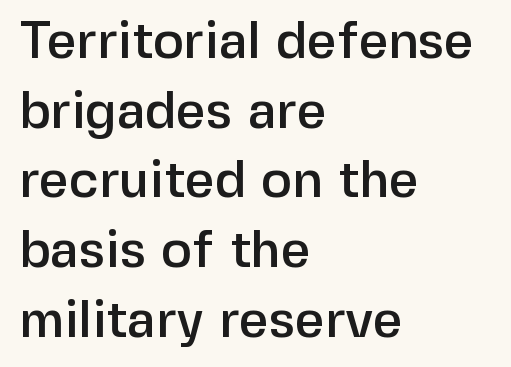
The image shows 52 px sans-serif type, upright; set left-aligned, normal line spacing (1.34x), normal letter spacing, not underlined; low stroke contrast and a medium x-height.
